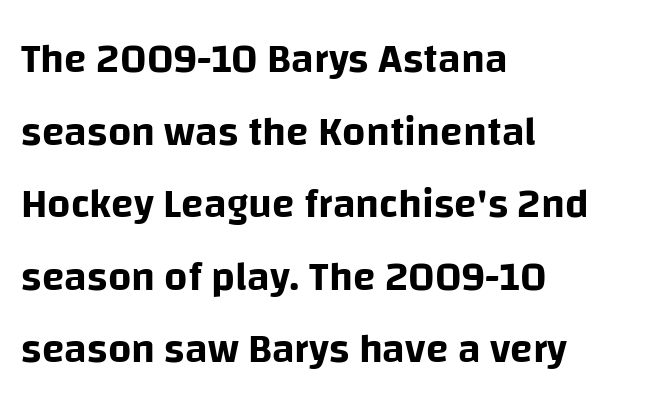
Each word holds together tightly as a unit, with standard inter-letter gaps. Each letter keeps its own natural width here, so spacing adapts to shape. A classic flush-left, rag-right setting is used for this passage. The typeface chosen for these lines omits serifs. The space beneath each line is pristine and unruled. Style check: upright.
